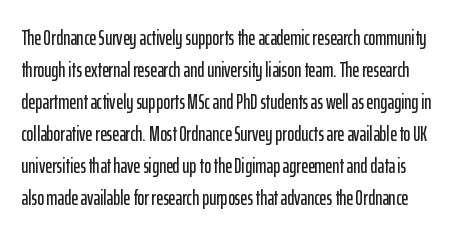
Q: Is the text italic (slanted)? A: No, it is upright.
Q: Is the text underlined? A: No.
Q: How is the paragraph aligned? A: Left-aligned.
Q: Is the spacing between letters normal or unusually wide? A: Normal.
Q: Is the spacing between lines tight, normal or loose? A: Normal.
